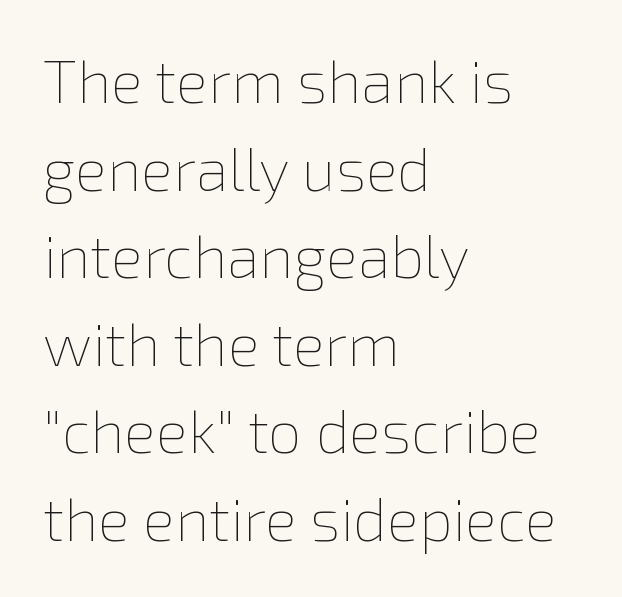
Q: Is the text bold? A: No.
Q: Is the text italic (slanted)? A: No, it is upright.
Q: Is the text underlined? A: No.
Q: How is the paragraph aligned? A: Left-aligned.
Q: Is the spacing between letters normal or unusually wide? A: Normal.
Q: Is the spacing between lines tight, normal or loose? A: Normal.
Q: Width (condensed, normal, or wide)? A: Normal.
Q: Stroke contrast? A: Low.
Q: x-height? A: Medium.
Q: Monospaced? A: No.
